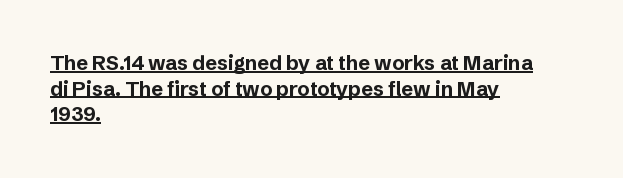
The image shows 20 px bold type, upright; set left-aligned, normal line spacing (1.28x), normal letter spacing, underlined.
